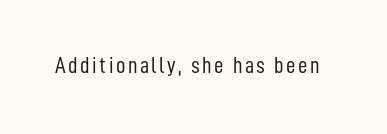
Honestly, there is no underline to notice here at all. This is roman type, the default non-slanted kind. Weight: not bold — regular or lighter.
